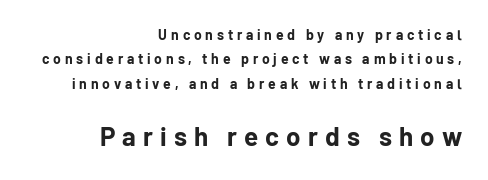
Where is the straight margin? On the right. Designer's note — italics off, roman on. In terms of letterspacing, this is a distinctly airy, spread setting. Type size steps up from the first block to the second.
